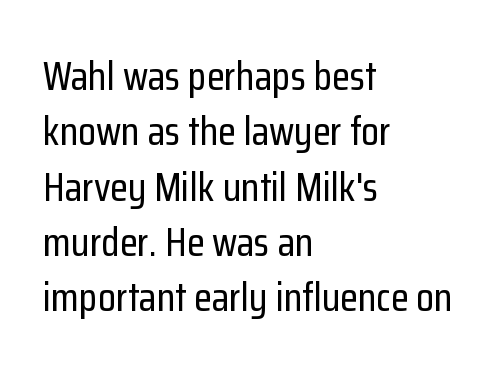
{"serif": "no", "italic": "no", "width": "condensed", "stroke_contrast": "low", "x_height": "medium", "monospaced": "no", "underline": "no", "align": "left", "line_spacing": "normal", "line_spacing_ratio": 1.35, "letter_spacing": "normal", "letter_spacing_em": 0.0, "glyph_px": 41}
